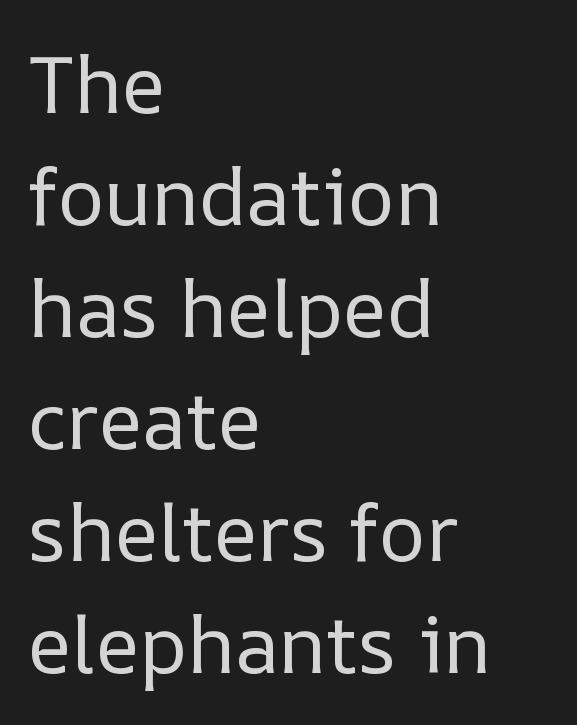
{"italic": "no", "bold": "no", "weight": "regular", "width": "normal", "stroke_contrast": "low", "x_height": "medium", "monospaced": "no", "underline": "no", "align": "left", "line_spacing": "normal", "line_spacing_ratio": 1.4, "letter_spacing": "normal", "letter_spacing_em": 0.0, "glyph_px": 80}
